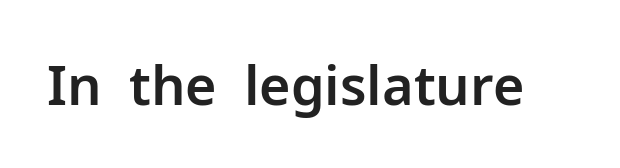
The image shows 54 px sans-serif type, upright; set normal letter spacing, not underlined; low stroke contrast and a medium x-height.
